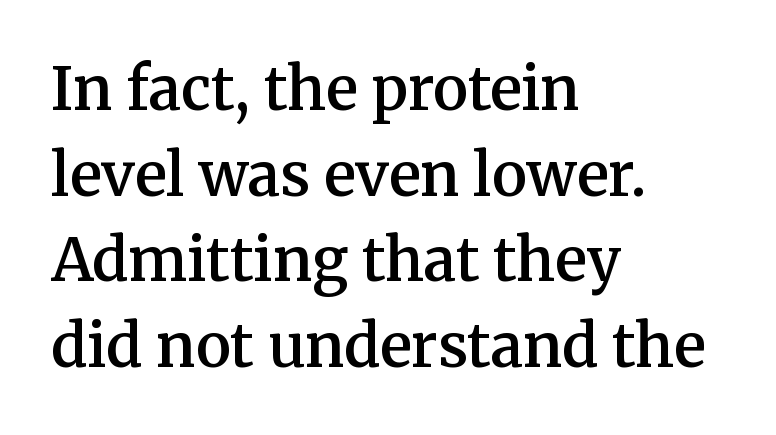
In terms of weight, the rendering is demibold, just under bold. The font family rendered here belongs to the serif group. The rendering uses natural spacing where letterforms have individual widths. Nothing unusual about the tracking: characters are spaced as the font intends.
